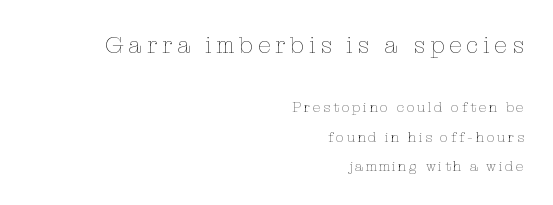
Q: Is the text bold? A: No.
Q: Is the text italic (slanted)? A: No, it is upright.
Q: Is the text underlined? A: No.
Q: How is the paragraph aligned? A: Right-aligned.
Q: Is the spacing between lines tight, normal or loose? A: Loose.
Q: Which block of text is set in a larger size, the first (top) or the second (bottom)? A: The first (top) one.
